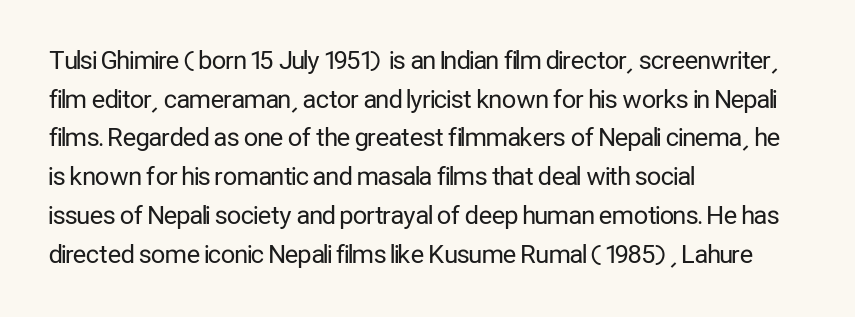
Notice how descenders clear the ascenders below comfortably — that's standard leading. Posture: vertical. Letter spacing: default. This rendering uses left alignment, leaving the right contour irregular.
